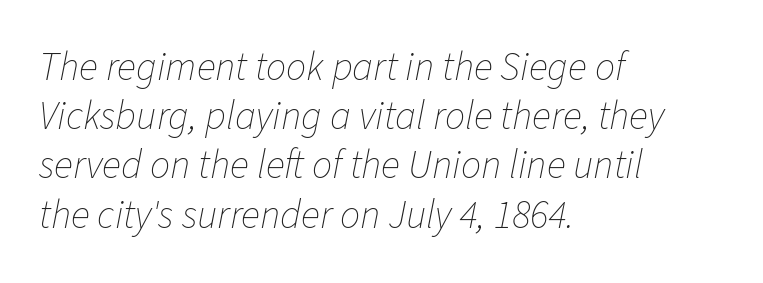
The whole block is typeset with a tilt. One-word summary of the alignment: left. No heavy texture on the line: the type isn't bold. Does extra space separate the letters? No, they use regular spacing.
